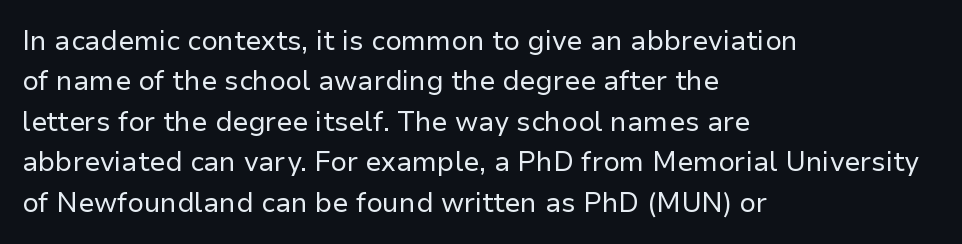
Q: Is the text bold? A: No.
Q: Is the text italic (slanted)? A: No, it is upright.
Q: Is the text underlined? A: No.
Q: How is the paragraph aligned? A: Left-aligned.
Q: Is the spacing between letters normal or unusually wide? A: Normal.
Q: Is the spacing between lines tight, normal or loose? A: Normal.
